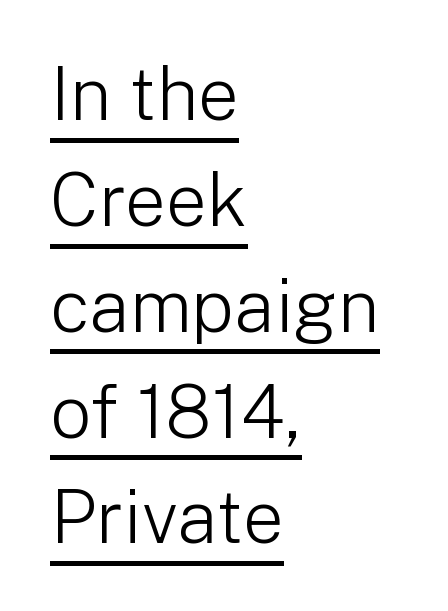
Q: Is the text bold? A: No.
Q: Is the text italic (slanted)? A: No, it is upright.
Q: Is the typeface a serif or a sans-serif typeface? A: Sans-serif.
Q: Is the text underlined? A: Yes.
Q: How is the paragraph aligned? A: Left-aligned.
Q: Is the spacing between letters normal or unusually wide? A: Normal.
Q: Is the spacing between lines tight, normal or loose? A: Normal.
Q: Width (condensed, normal, or wide)? A: Normal.
Q: Stroke contrast? A: Low.
Q: x-height? A: Medium.
Q: Monospaced? A: No.
